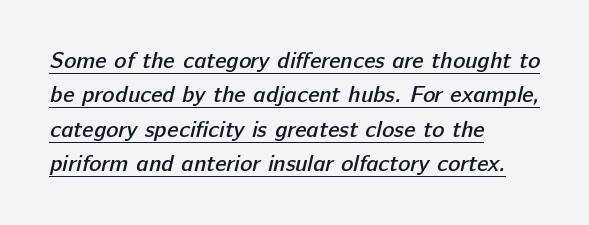
The image shows 23 px text type; set left-aligned, normal line spacing (1.49x), normal letter spacing, underlined.
